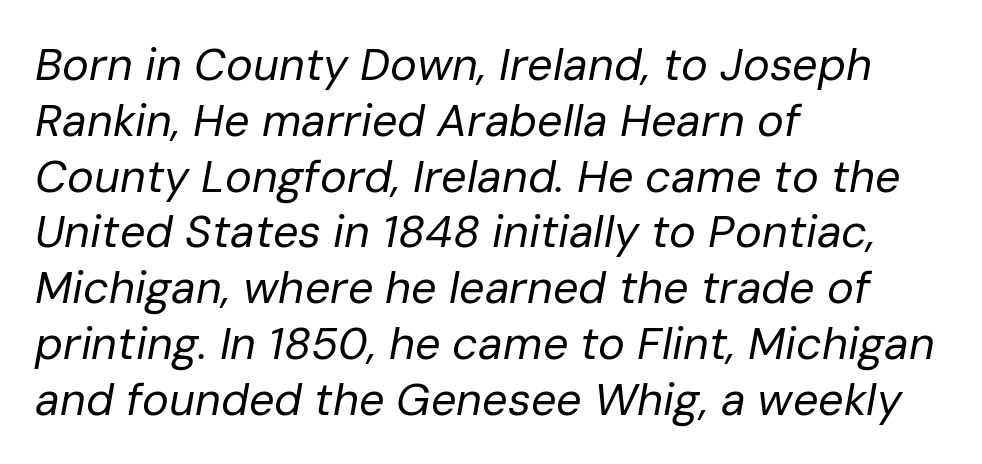
No letter is thick-stroked: the sample isn't bold. Lines of text with bare space underneath. Here the designer chose a conventional face with non-uniform glyph widths. The typography opts for an oblique posture over an upright one. Is the letter spacing exaggerated? No — it looks like the ordinary default. The setting favours the left margin, as ordinary paragraphs usually do.
